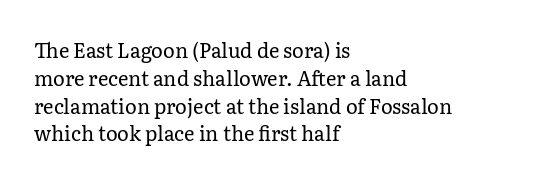
Nothing heavy about these letters — not bold at all. Compared with a centered layout, this one pins lines to the left instead. Spacing between characters is what you'd get straight out of the box. Posture: vertical. Anything drawn beneath the words? Only blank space.
